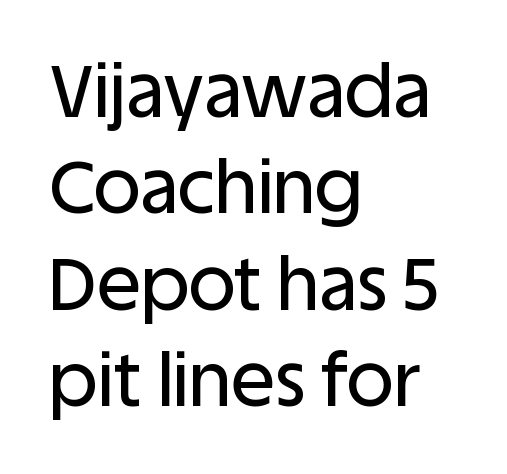
In terms of leading, this rendering sits right in the middle. You can tell from the bare stems that sans-serif type was used. Think of a printed novel: that variable character pitch is what you see here. Compared with a centered layout, this one pins lines to the left instead. Look at the tracking — it's just the regular setting, nothing added. Underlining? Definitely not there.
